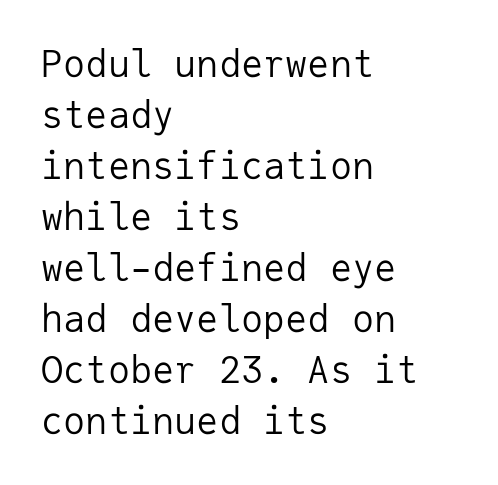
{"serif": "no", "italic": "no", "bold": "no", "weight": "regular", "width": "normal", "stroke_contrast": "low", "x_height": "medium", "monospaced": "yes", "underline": "no", "align": "left", "line_spacing": "normal", "line_spacing_ratio": 1.38, "letter_spacing": "normal", "letter_spacing_em": 0.0, "glyph_px": 37}
